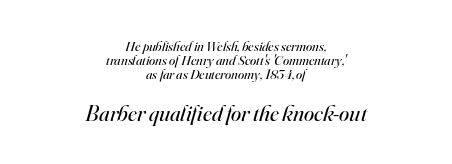
{"italic": "yes", "lean": "right", "slant_degrees": 16, "bold": "no", "underline": "no", "align": "center", "line_spacing": "tight", "line_spacing_ratio": 1.01, "letter_spacing": "normal", "letter_spacing_em": 0.0, "larger_block": "second", "size_ratio": 1.64, "glyph_px": 23}
